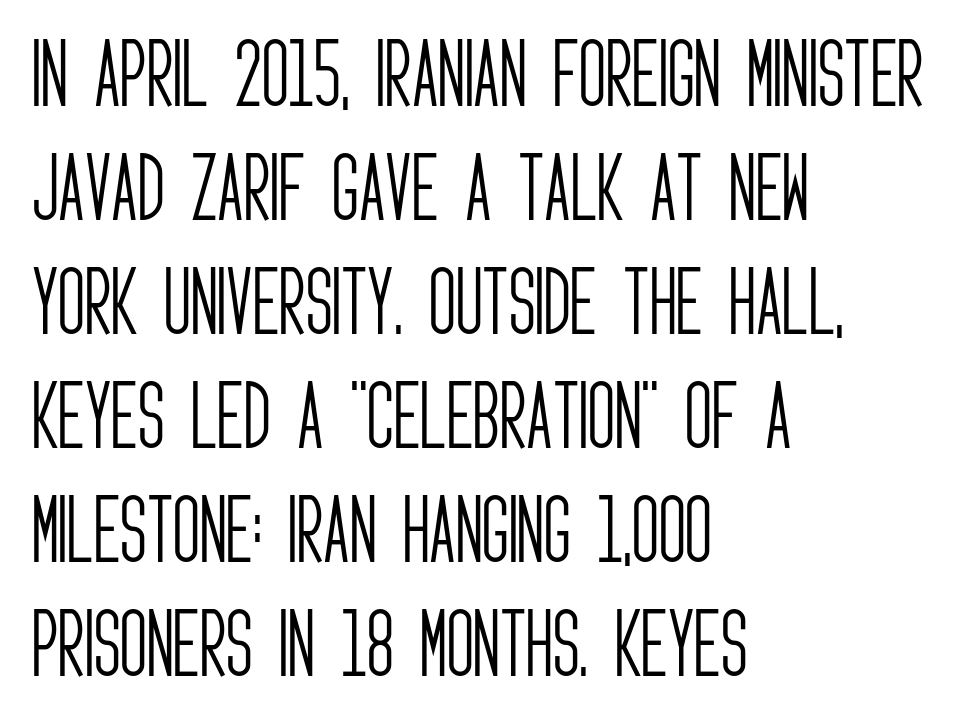
The image shows 74 px light, condensed sans-serif type, upright; set left-aligned, normal line spacing (1.54x), normal letter spacing, not underlined; low stroke contrast and a large x-height.
